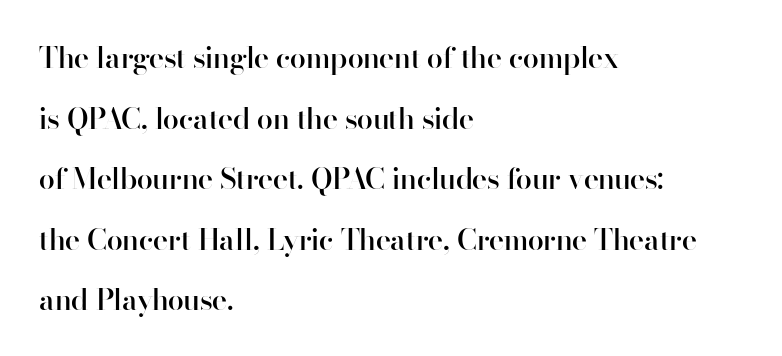
The image shows 29 px semibold sans-serif type, upright; set left-aligned, loose line spacing (2.09x), normal letter spacing, not underlined; high stroke contrast and a small x-height.
